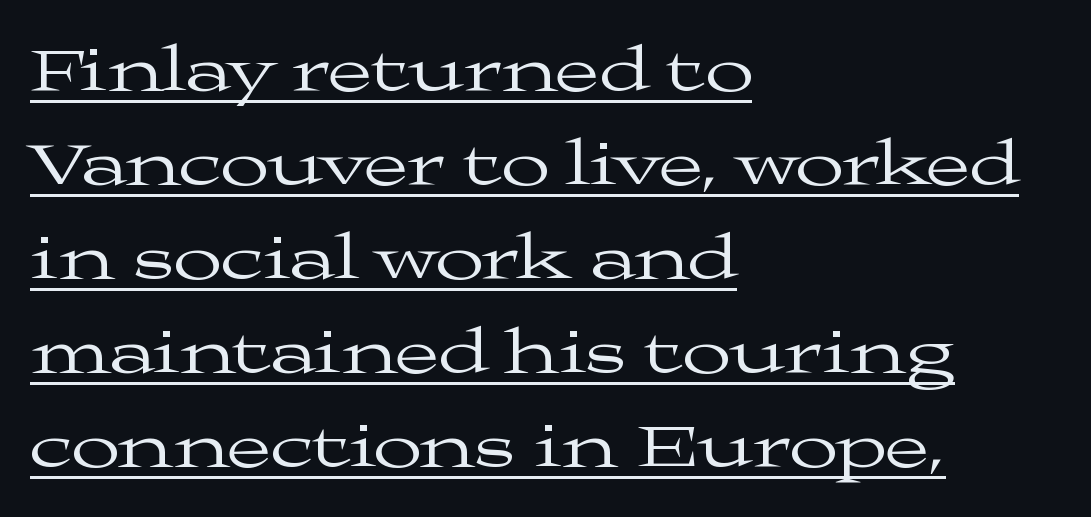
{"serif": "yes", "italic": "no", "bold": "no", "weight": "regular", "width": "wide", "stroke_contrast": "medium", "x_height": "medium", "monospaced": "no", "underline": "yes", "align": "left", "line_spacing": "normal", "line_spacing_ratio": 1.47, "letter_spacing": "normal", "letter_spacing_em": 0.0, "glyph_px": 64}
